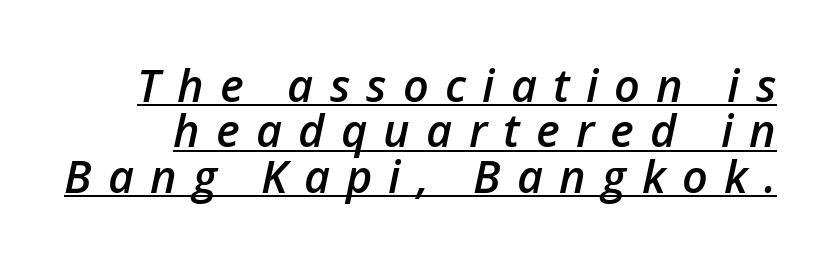
Typographic density is moderately raised because the face is semibold. Somebody hit Ctrl+U on this one — the words are underlined. Spacing verdict: proportional, widths tailored to each character. Line spacing here is tight. Students, note that the glyphs here are deliberately spaced far apart. When letters slant like this, we call the style italic.
